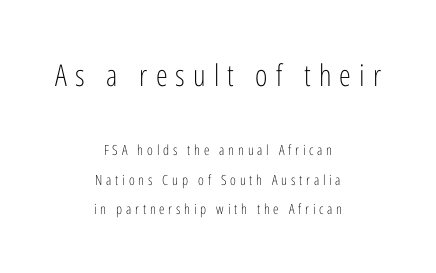
Q: Is the text bold? A: No.
Q: Is the text italic (slanted)? A: No, it is upright.
Q: Is the typeface a serif or a sans-serif typeface? A: Sans-serif.
Q: Is the text underlined? A: No.
Q: How is the paragraph aligned? A: Centered.
Q: Is the spacing between letters normal or unusually wide? A: Unusually wide.
Q: Is the spacing between lines tight, normal or loose? A: Loose.
Q: Which block of text is set in a larger size, the first (top) or the second (bottom)? A: The first (top) one.
Q: Width (condensed, normal, or wide)? A: Condensed.
Q: Stroke contrast? A: Low.
Q: x-height? A: Medium.
Q: Monospaced? A: No.
